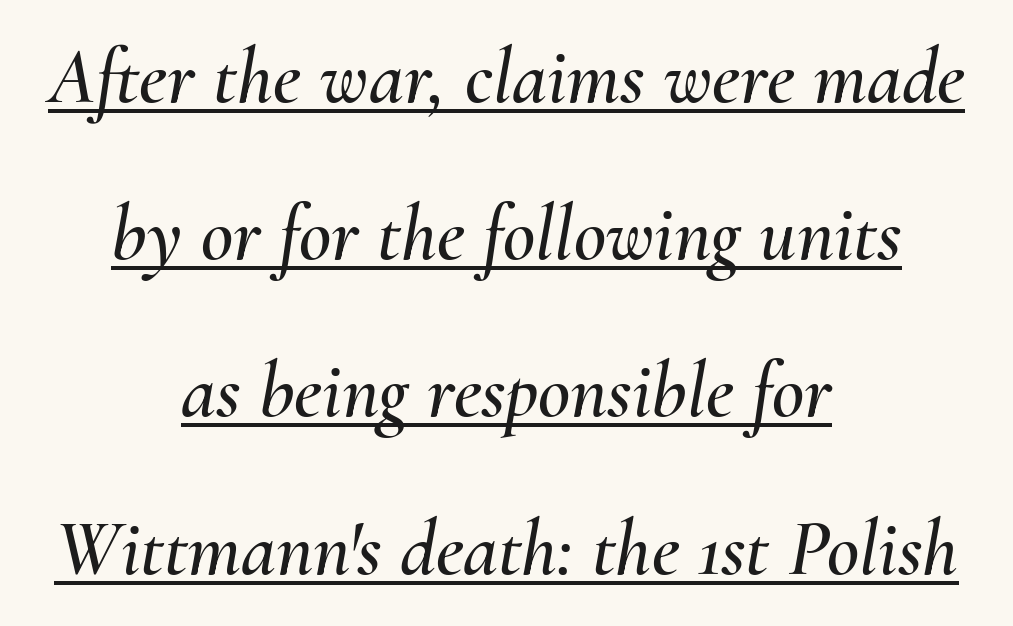
Q: Is the text italic (slanted)? A: Yes, it leans right by about 10 degrees.
Q: Is the text underlined? A: Yes.
Q: How is the paragraph aligned? A: Centered.
Q: Is the spacing between letters normal or unusually wide? A: Normal.
Q: Is the spacing between lines tight, normal or loose? A: Loose.
Q: Width (condensed, normal, or wide)? A: Normal.
Q: Stroke contrast? A: Medium.
Q: x-height? A: Small.
Q: Monospaced? A: No.
